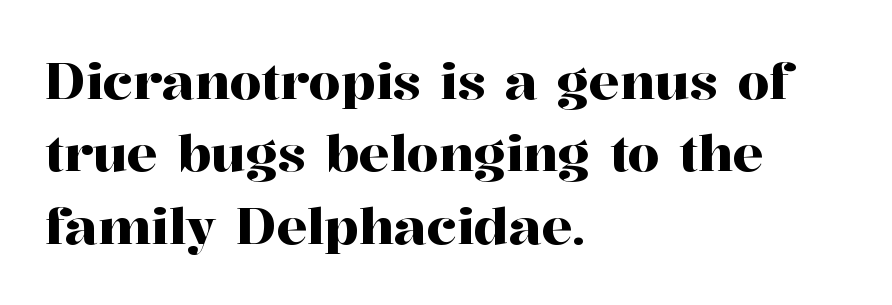
{"serif": "yes", "italic": "no", "width": "normal", "stroke_contrast": "high", "x_height": "medium", "monospaced": "no", "underline": "no", "align": "left", "line_spacing": "normal", "line_spacing_ratio": 1.42, "letter_spacing": "normal", "letter_spacing_em": 0.0, "glyph_px": 51}
